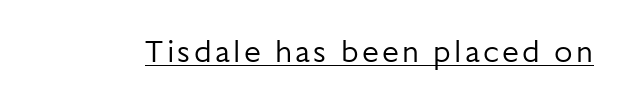
The image shows 30 px regular-weight sans-serif type, upright; set underlined; low stroke contrast and a medium x-height.
